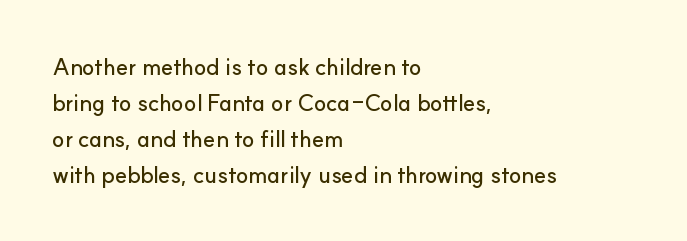
{"italic": "no", "underline": "no", "align": "left", "line_spacing": "normal", "line_spacing_ratio": 1.56, "letter_spacing": "normal", "letter_spacing_em": 0.0, "glyph_px": 23}
